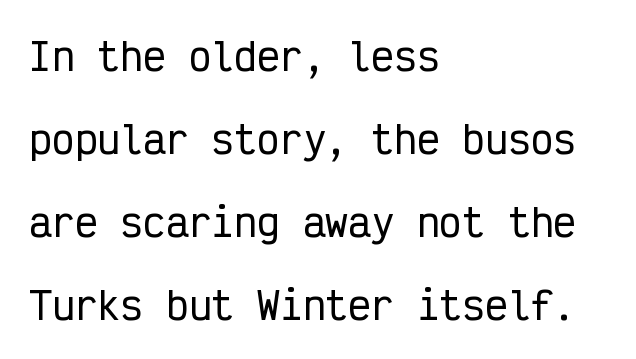
{"serif": "no", "italic": "no", "width": "condensed", "stroke_contrast": "low", "x_height": "medium", "monospaced": "yes", "underline": "no", "align": "left", "line_spacing": "loose", "line_spacing_ratio": 2.18, "letter_spacing": "normal", "letter_spacing_em": 0.0, "glyph_px": 38}
